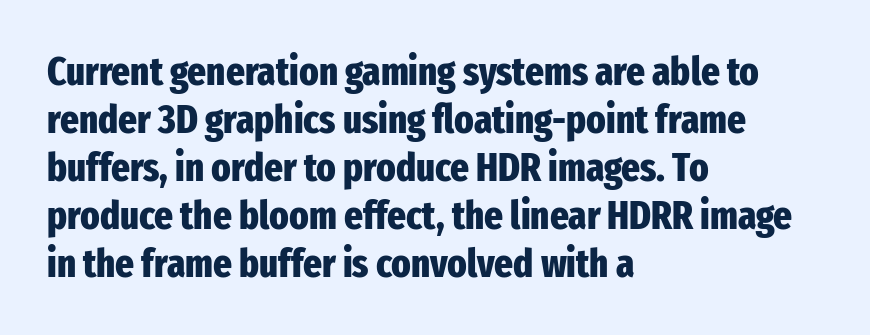
This is roman type, the default non-slanted kind. Varying glyph widths throughout — classic text-font behaviour. The passage shown is emphatically bold. Each line starts at the same left margin while the right side varies.
